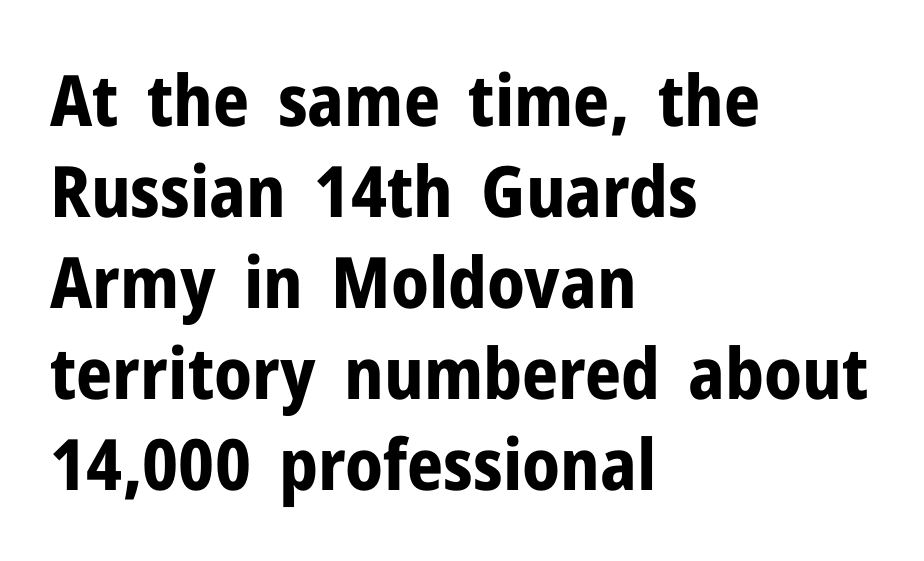
{"serif": "no", "italic": "no", "bold": "yes", "weight": "bold", "width": "normal", "stroke_contrast": "low", "x_height": "medium", "monospaced": "no", "underline": "no", "align": "left", "line_spacing": "normal", "line_spacing_ratio": 1.28, "letter_spacing": "normal", "letter_spacing_em": 0.0, "glyph_px": 71}
